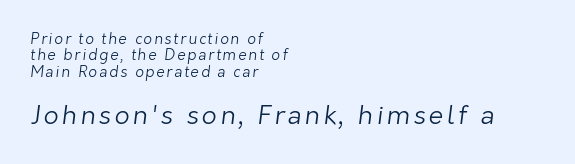
{"bold": "no", "underline": "no", "align": "left", "line_spacing": "tight", "line_spacing_ratio": 1.1, "larger_block": "second", "size_ratio": 1.73, "glyph_px": 26}
